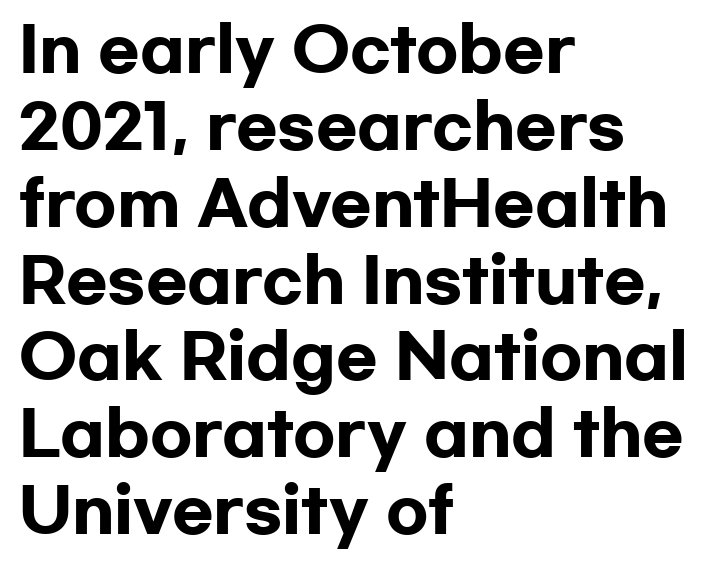
Q: Is the text bold? A: Yes.
Q: Is the text italic (slanted)? A: No, it is upright.
Q: Is the typeface a serif or a sans-serif typeface? A: Sans-serif.
Q: Is the text underlined? A: No.
Q: How is the paragraph aligned? A: Left-aligned.
Q: Is the spacing between letters normal or unusually wide? A: Normal.
Q: Is the spacing between lines tight, normal or loose? A: Normal.
Q: Width (condensed, normal, or wide)? A: Wide.
Q: Stroke contrast? A: Low.
Q: x-height? A: Medium.
Q: Monospaced? A: No.
